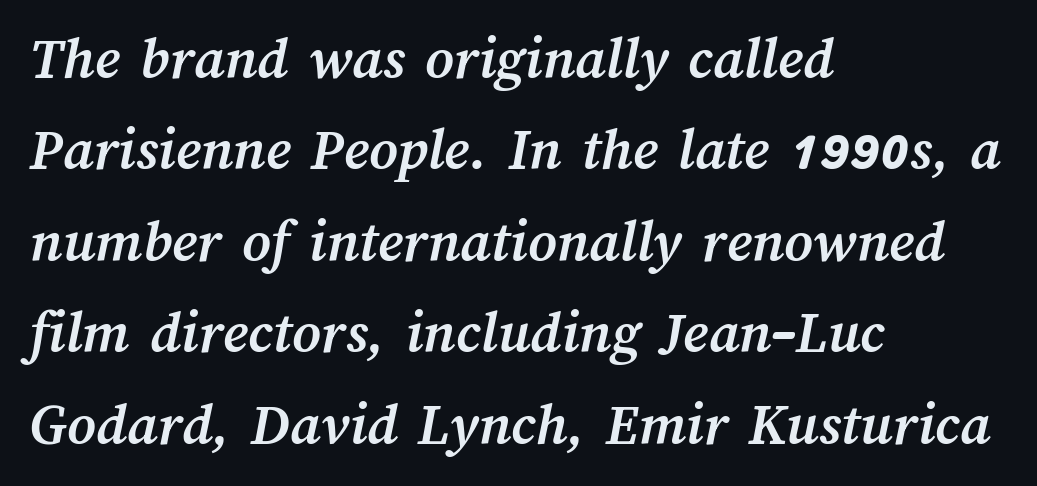
Q: Is the text bold? A: Yes.
Q: Is the text underlined? A: No.
Q: How is the paragraph aligned? A: Left-aligned.
Q: Is the spacing between letters normal or unusually wide? A: Normal.
Q: Is the spacing between lines tight, normal or loose? A: Normal.
Q: Width (condensed, normal, or wide)? A: Normal.
Q: Stroke contrast? A: Medium.
Q: x-height? A: Medium.
Q: Monospaced? A: No.
